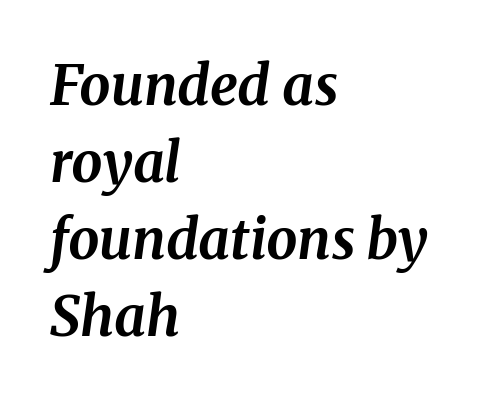
{"serif": "yes", "italic": "yes", "lean": "right", "slant_degrees": 8, "bold": "yes", "weight": "bold", "width": "normal", "stroke_contrast": "medium", "x_height": "medium", "monospaced": "no", "underline": "no", "align": "left", "line_spacing": "normal", "line_spacing_ratio": 1.4, "letter_spacing": "normal", "letter_spacing_em": 0.0, "glyph_px": 55}
